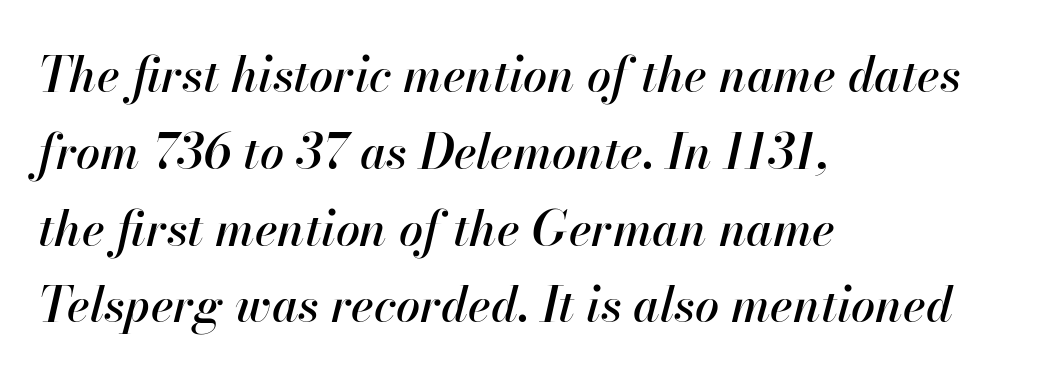
Q: Is the text italic (slanted)? A: Yes, it leans right by about 13 degrees.
Q: Is the text underlined? A: No.
Q: How is the paragraph aligned? A: Left-aligned.
Q: Is the spacing between letters normal or unusually wide? A: Normal.
Q: Is the spacing between lines tight, normal or loose? A: Normal.
Q: Width (condensed, normal, or wide)? A: Normal.
Q: Stroke contrast? A: High.
Q: x-height? A: Small.
Q: Monospaced? A: No.
